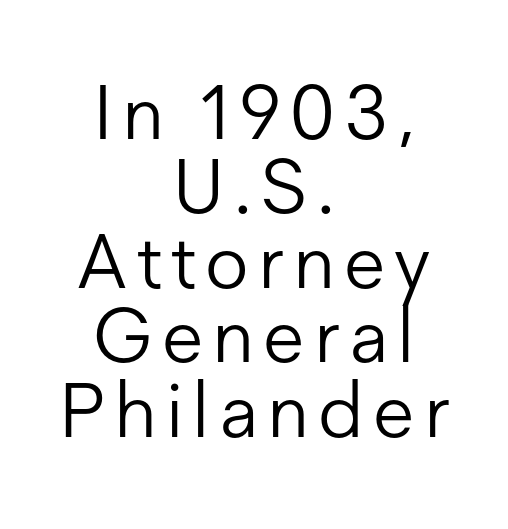
{"serif": "no", "italic": "no", "bold": "no", "weight": "light", "width": "normal", "stroke_contrast": "low", "x_height": "medium", "monospaced": "no", "underline": "no", "align": "center", "line_spacing": "tight", "line_spacing_ratio": 0.98, "glyph_px": 76}
